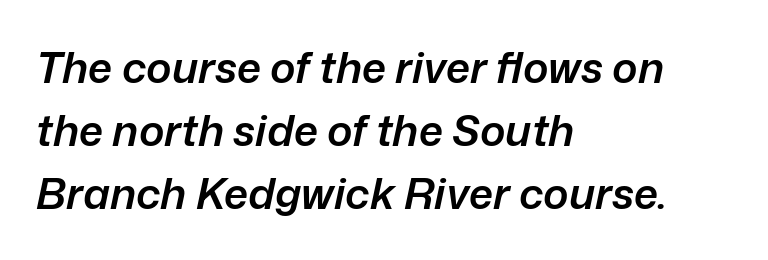
Q: Is the text bold? A: Semi-bold.
Q: Is the text italic (slanted)? A: Yes, it leans right by about 12 degrees.
Q: Is the text underlined? A: No.
Q: How is the paragraph aligned? A: Left-aligned.
Q: Is the spacing between letters normal or unusually wide? A: Normal.
Q: Is the spacing between lines tight, normal or loose? A: Normal.
Q: Width (condensed, normal, or wide)? A: Normal.
Q: Stroke contrast? A: Low.
Q: x-height? A: Medium.
Q: Monospaced? A: No.
